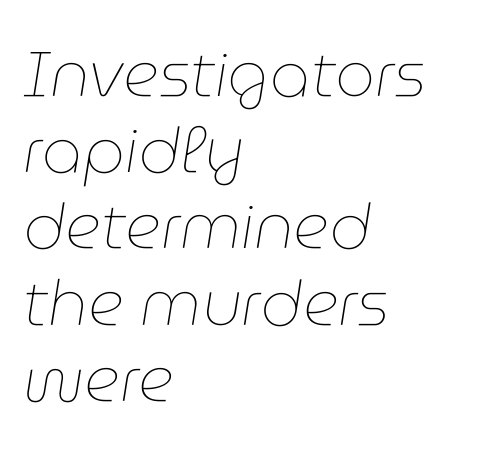
Q: Is the text bold? A: No.
Q: Is the text italic (slanted)? A: Yes, it leans right by about 9 degrees.
Q: Is the text underlined? A: No.
Q: How is the paragraph aligned? A: Left-aligned.
Q: Is the spacing between letters normal or unusually wide? A: Normal.
Q: Width (condensed, normal, or wide)? A: Normal.
Q: Stroke contrast? A: Low.
Q: x-height? A: Medium.
Q: Monospaced? A: No.
